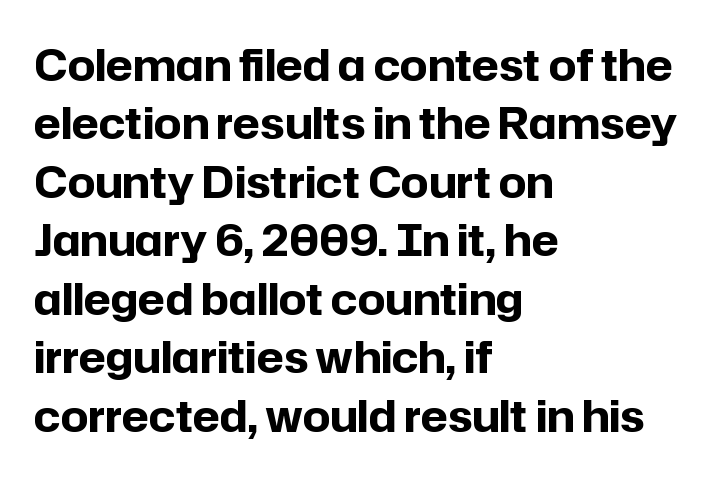
Type without underlining. The compositor pushed each line to the left boundary. Character widths vary here, with narrow letters taking less room than wide ones. A typesetter would mark this as roman, not italic. The passage shown stacks its lines at a standard gap. These lines are composed in type without serifs.
